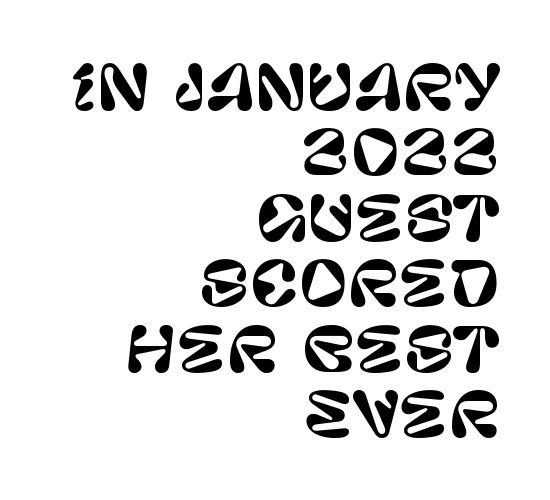
These lines are set flush right with a ragged left edge. Think of a printed novel: that variable character pitch is what you see here. Glyph-to-glyph distance matches everyday printed text. The baseline area is clear.
